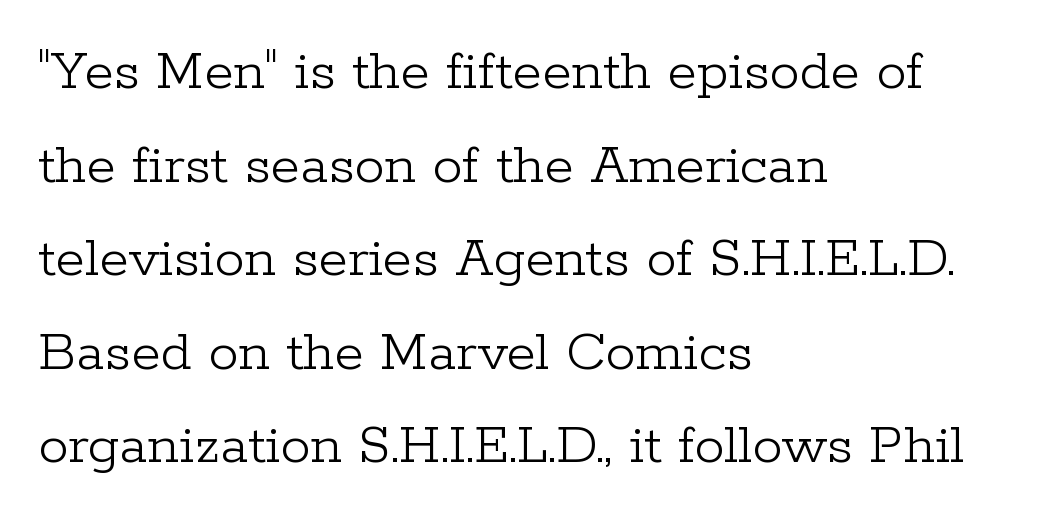
Q: Is the text bold? A: No.
Q: Is the text italic (slanted)? A: No, it is upright.
Q: Is the typeface a serif or a sans-serif typeface? A: Serif.
Q: Is the text underlined? A: No.
Q: How is the paragraph aligned? A: Left-aligned.
Q: Is the spacing between letters normal or unusually wide? A: Normal.
Q: Is the spacing between lines tight, normal or loose? A: Normal.
Q: Width (condensed, normal, or wide)? A: Normal.
Q: Stroke contrast? A: Low.
Q: x-height? A: Medium.
Q: Monospaced? A: No.
